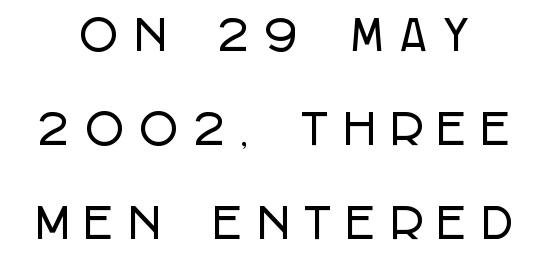
Q: Is the text italic (slanted)? A: No, it is upright.
Q: Is the typeface a serif or a sans-serif typeface? A: Sans-serif.
Q: Is the text underlined? A: No.
Q: Is the spacing between letters normal or unusually wide? A: Unusually wide.
Q: Is the spacing between lines tight, normal or loose? A: Loose.
Q: Width (condensed, normal, or wide)? A: Condensed.
Q: Stroke contrast? A: Low.
Q: x-height? A: Large.
Q: Monospaced? A: No.
